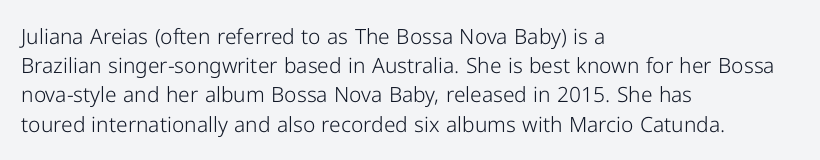
{"italic": "no", "bold": "no", "underline": "no", "align": "left", "line_spacing": "normal", "line_spacing_ratio": 1.39, "letter_spacing": "normal", "letter_spacing_em": 0.0, "glyph_px": 21}
